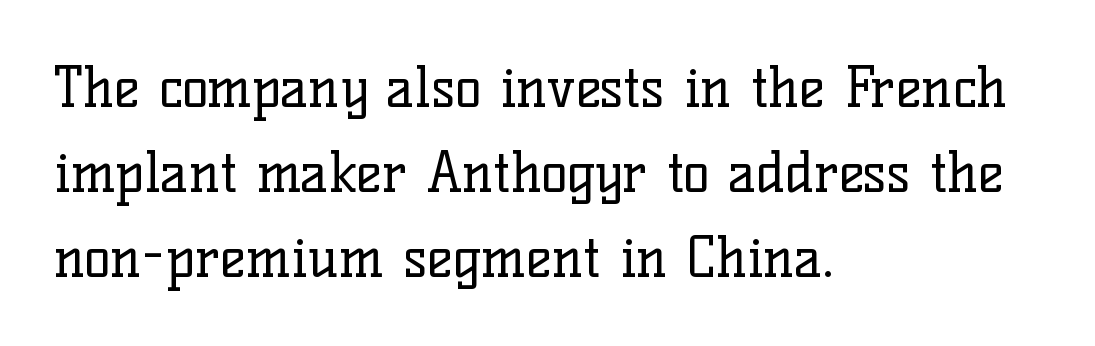
The image shows 55 px regular-weight serif type, upright; set left-aligned, normal line spacing (1.55x), normal letter spacing, not underlined; low stroke contrast and a medium x-height.
